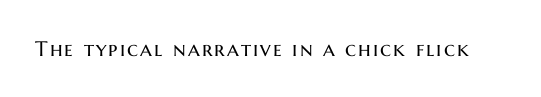
Nope, not italic — everything's standing straight. Weight: regular or lighter. This rendering features lettering with no underline.
